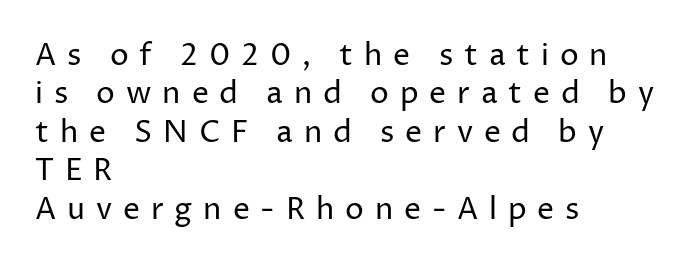
The image shows 30 px regular-weight sans-serif type, upright; set left-aligned, normal line spacing (1.28x), unusually wide letter spacing (+0.36 em), not underlined; low stroke contrast and a medium x-height.
